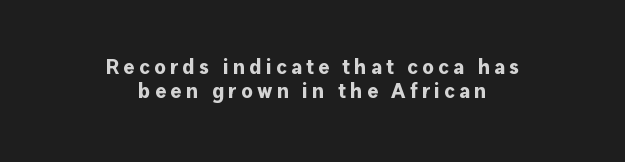
The vertical gap from one line to the next is small. Weight: bold. Underline: absent. If you drew a line through each stem, it would be perfectly vertical.
